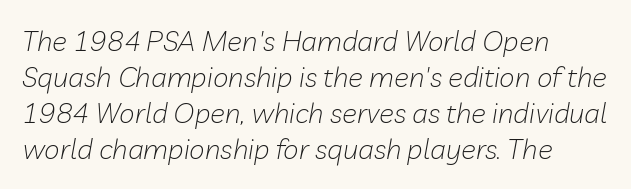
The rendering uses natural spacing where letterforms have individual widths. These lines stack with their left ends in a neat column. Compared with a typical body face, this is equally light or lighter still. The letters sit at their default tracking, neither squeezed nor spread.
